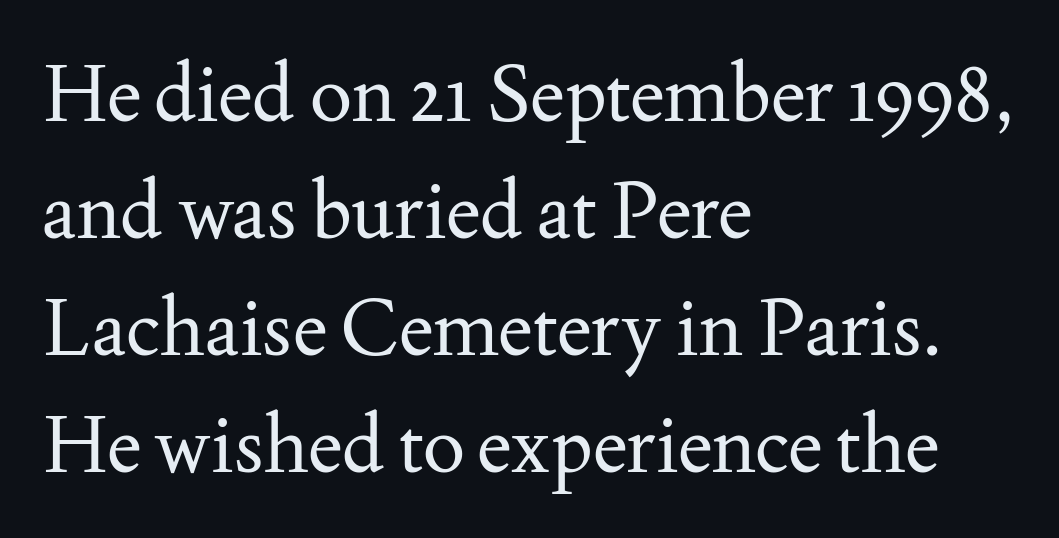
Q: Is the text bold? A: No.
Q: Is the text italic (slanted)? A: No, it is upright.
Q: Is the typeface a serif or a sans-serif typeface? A: Serif.
Q: Is the text underlined? A: No.
Q: How is the paragraph aligned? A: Left-aligned.
Q: Is the spacing between letters normal or unusually wide? A: Normal.
Q: Is the spacing between lines tight, normal or loose? A: Normal.
Q: Width (condensed, normal, or wide)? A: Normal.
Q: Stroke contrast? A: Medium.
Q: x-height? A: Small.
Q: Monospaced? A: No.
